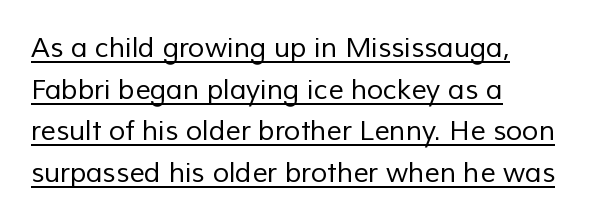
Q: Is the text bold? A: No.
Q: Is the text underlined? A: Yes.
Q: How is the paragraph aligned? A: Left-aligned.
Q: Is the spacing between letters normal or unusually wide? A: Normal.
Q: Is the spacing between lines tight, normal or loose? A: Normal.
